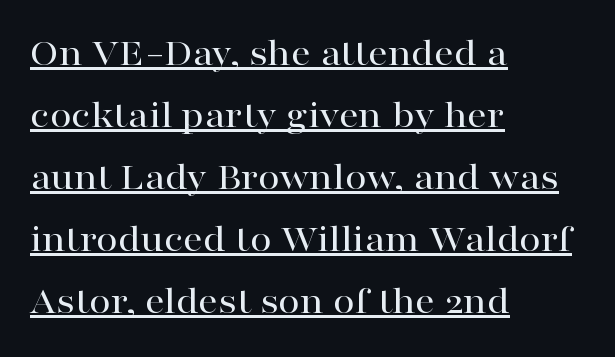
Left-aligned paragraph, ragged on the right. Observe the serifs anchoring each vertical stroke in this sample. Each letter keeps its own natural width here, so spacing adapts to shape. The face used here appears with an underline applied.
